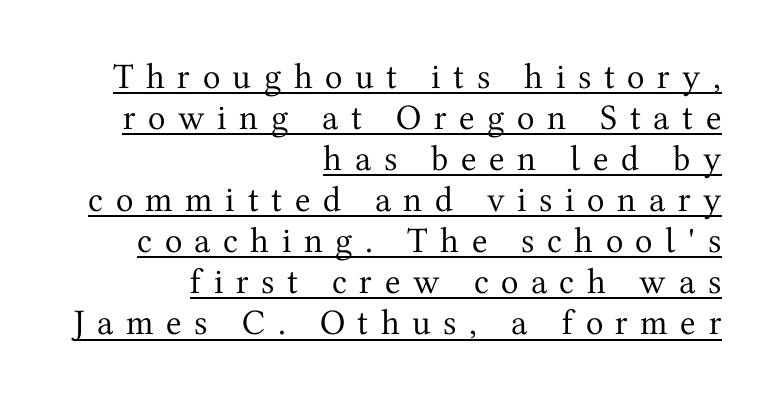
{"serif": "yes", "italic": "no", "bold": "no", "weight": "regular", "width": "normal", "stroke_contrast": "medium", "x_height": "medium", "monospaced": "no", "underline": "yes", "align": "right", "line_spacing": "tight", "line_spacing_ratio": 1.14, "letter_spacing": "wide", "letter_spacing_em": 0.35, "glyph_px": 36}
